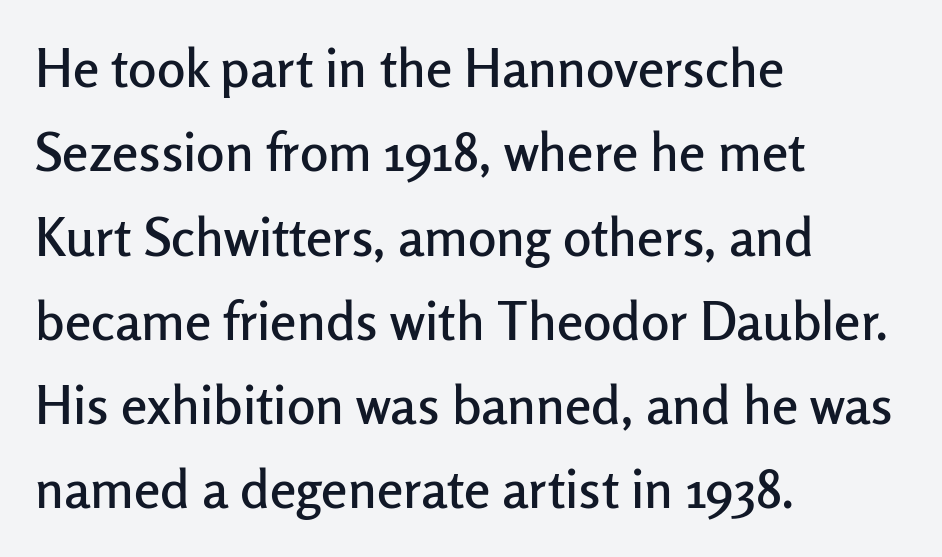
Words appear dense and cohesive because spacing is normal. Interline gaps are of average width in this sample. Only glyphs here, with clear space below each row. Ordinary non-slanted type is in use. This sample is left-justified, so line endings fall wherever the words run out.
